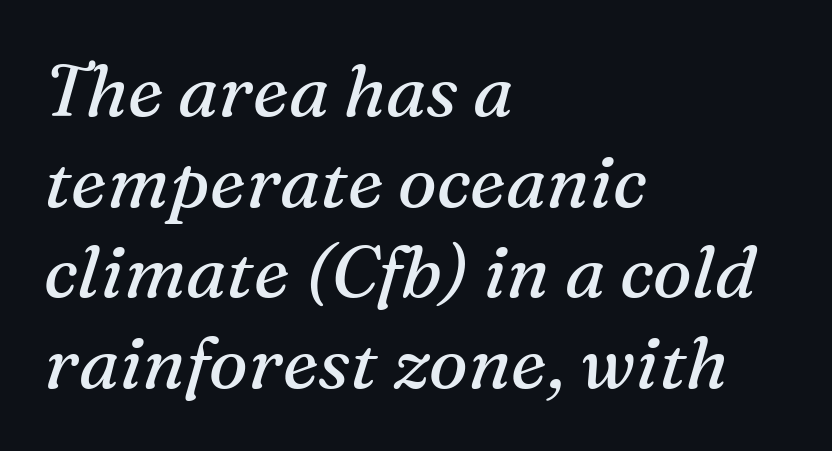
Q: Is the text bold? A: No.
Q: Is the text italic (slanted)? A: Yes, it leans right by about 16 degrees.
Q: Is the typeface a serif or a sans-serif typeface? A: Serif.
Q: Is the text underlined? A: No.
Q: How is the paragraph aligned? A: Left-aligned.
Q: Is the spacing between letters normal or unusually wide? A: Normal.
Q: Width (condensed, normal, or wide)? A: Normal.
Q: Stroke contrast? A: Medium.
Q: x-height? A: Medium.
Q: Monospaced? A: No.
